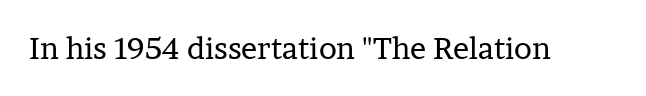
Q: Is the text bold? A: No.
Q: Is the text italic (slanted)? A: No, it is upright.
Q: Is the typeface a serif or a sans-serif typeface? A: Serif.
Q: Is the text underlined? A: No.
Q: Is the spacing between letters normal or unusually wide? A: Normal.
Q: Width (condensed, normal, or wide)? A: Normal.
Q: Stroke contrast? A: Low.
Q: x-height? A: Medium.
Q: Monospaced? A: No.
